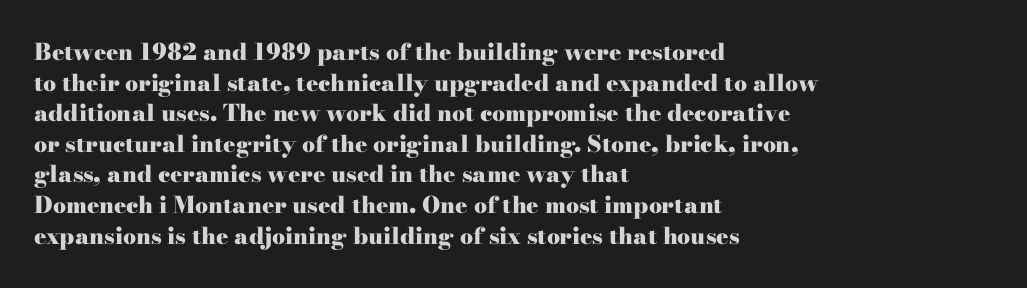
{"italic": "no", "bold": "yes", "underline": "no", "align": "left", "line_spacing": "normal", "line_spacing_ratio": 1.33, "letter_spacing": "normal", "letter_spacing_em": 0.0, "glyph_px": 23}
